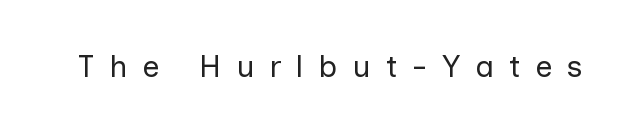
{"serif": "no", "italic": "no", "bold": "no", "weight": "regular", "width": "normal", "stroke_contrast": "low", "x_height": "medium", "monospaced": "no", "underline": "no", "letter_spacing": "wide", "letter_spacing_em": 0.48, "glyph_px": 31}
